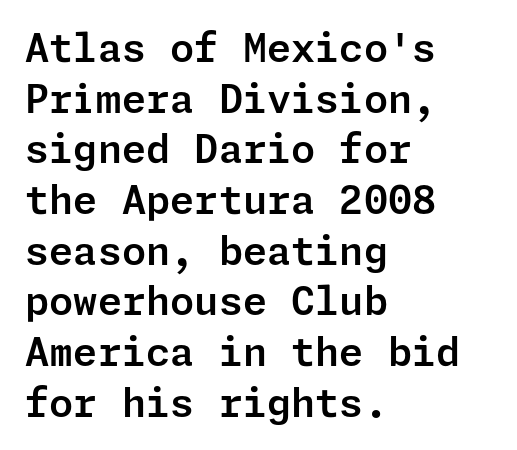
If you drew a line through each stem, it would be perfectly vertical. Font category for this specimen: sans-serif. The type is set solid horizontally, with unmodified tracking. This rendering uses left alignment, leaving the right contour irregular. Type without underlining. The leading is moderate, giving the passage an even texture.
